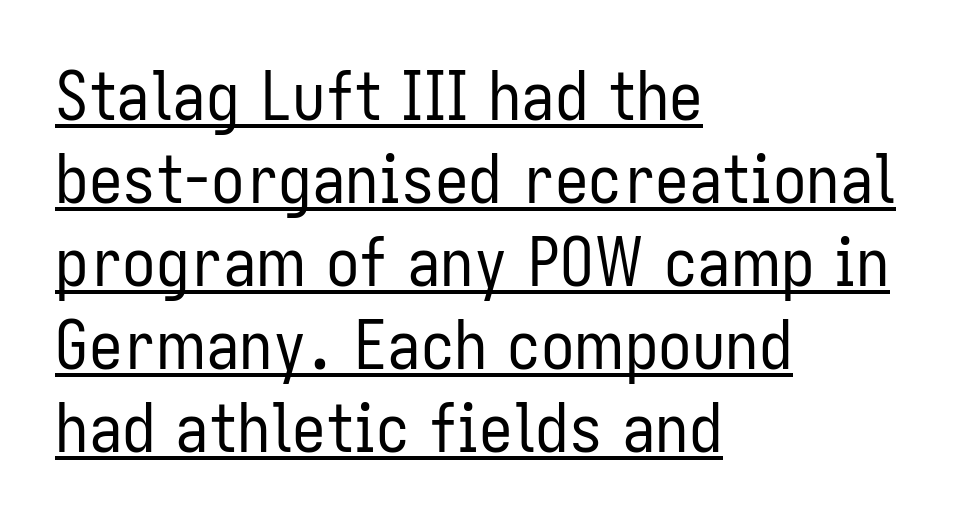
Q: Is the text bold? A: No.
Q: Is the text italic (slanted)? A: No, it is upright.
Q: Is the typeface a serif or a sans-serif typeface? A: Sans-serif.
Q: Is the text underlined? A: Yes.
Q: How is the paragraph aligned? A: Left-aligned.
Q: Is the spacing between letters normal or unusually wide? A: Normal.
Q: Width (condensed, normal, or wide)? A: Condensed.
Q: Stroke contrast? A: Low.
Q: x-height? A: Medium.
Q: Monospaced? A: No.
